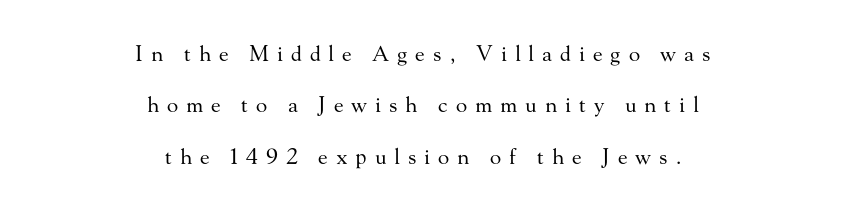
Q: Is the text bold? A: No.
Q: Is the text italic (slanted)? A: No, it is upright.
Q: Is the text underlined? A: No.
Q: How is the paragraph aligned? A: Centered.
Q: Is the spacing between letters normal or unusually wide? A: Unusually wide.
Q: Is the spacing between lines tight, normal or loose? A: Loose.
